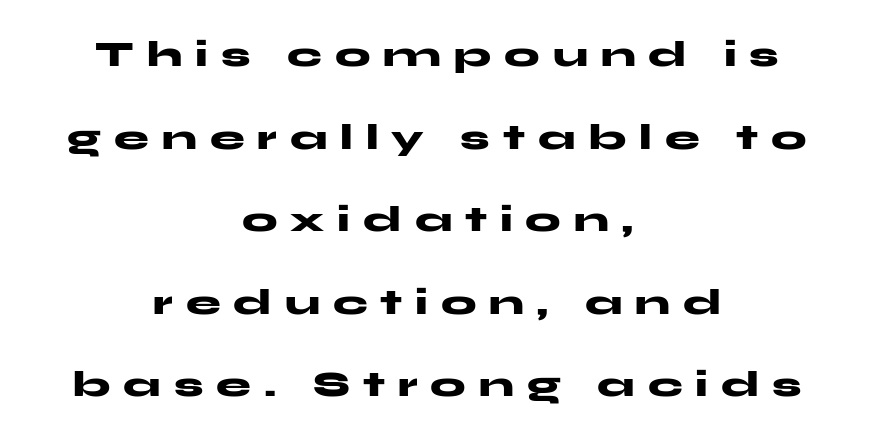
{"serif": "no", "italic": "no", "bold": "yes", "weight": "heavy", "width": "wide", "stroke_contrast": "medium", "x_height": "medium", "monospaced": "no", "underline": "no", "align": "center", "line_spacing": "loose", "line_spacing_ratio": 2.36, "letter_spacing": "wide", "letter_spacing_em": 0.37, "glyph_px": 35}
